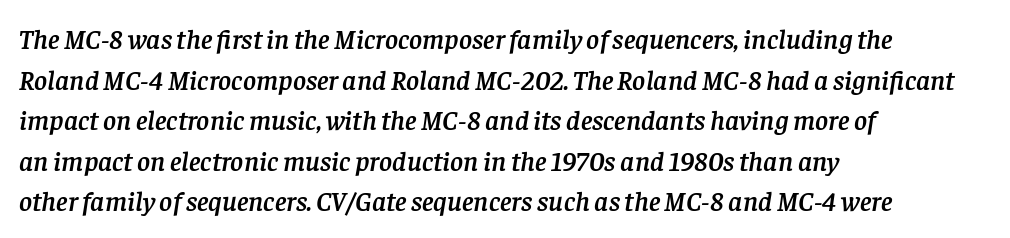
{"serif": "yes", "italic": "yes", "lean": "right", "slant_degrees": 8, "width": "normal", "stroke_contrast": "low", "x_height": "large", "monospaced": "no", "underline": "no", "align": "left", "line_spacing": "normal", "line_spacing_ratio": 1.45, "letter_spacing": "normal", "letter_spacing_em": 0.0, "glyph_px": 28}
